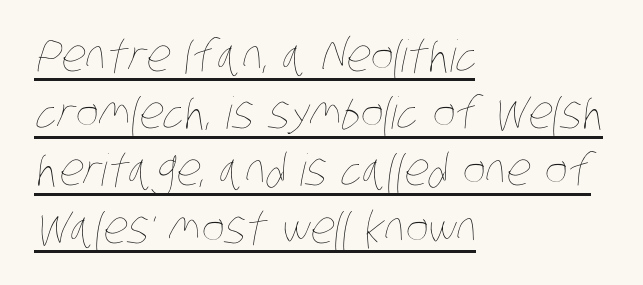
Alignment: flush left. Bold? No — there's no thickening of the strokes. Decoration check: the copy is underlined. What's the leading like? Ordinary, nothing unusual.
